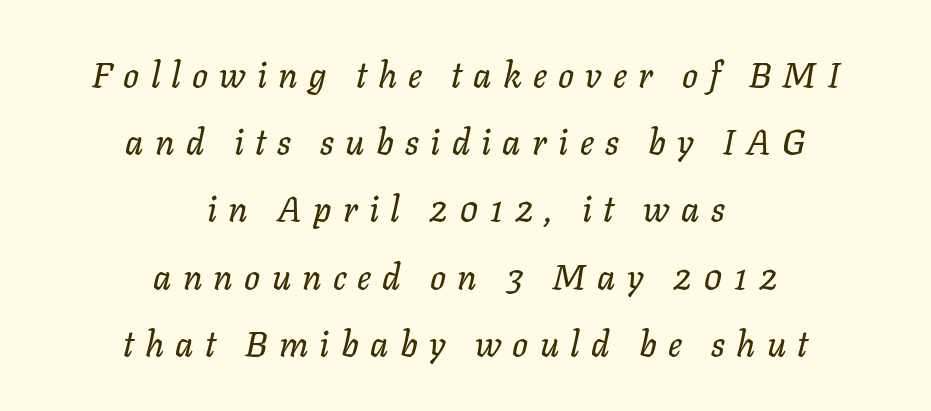
Q: Is the text italic (slanted)? A: Yes, it leans right by about 11 degrees.
Q: Is the text underlined? A: No.
Q: How is the paragraph aligned? A: Centered.
Q: Is the spacing between letters normal or unusually wide? A: Unusually wide.
Q: Is the spacing between lines tight, normal or loose? A: Loose.
Q: Width (condensed, normal, or wide)? A: Normal.
Q: Stroke contrast? A: Low.
Q: x-height? A: Medium.
Q: Monospaced? A: No.
